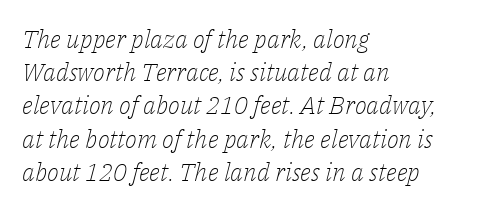
The image shows 25 px text type, italic (leaning right); set left-aligned, normal line spacing (1.33x), normal letter spacing, not underlined.
